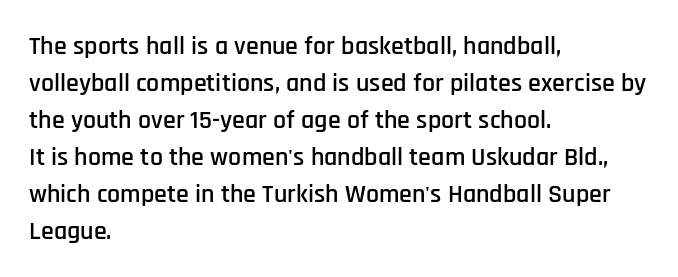
{"italic": "no", "underline": "no", "align": "left", "line_spacing": "normal", "line_spacing_ratio": 1.42, "letter_spacing": "normal", "letter_spacing_em": 0.0, "glyph_px": 26}
